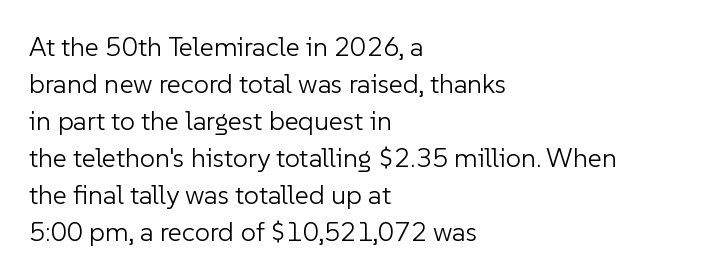
Reading down the block, your eye returns to a fixed left position each line. Tall strokes in this sample are plumb rather than angled. The rendering uses a moderate line-height, typical for paragraphs. This is not heavy type; no bold has been used. Any mark beneath the type? The region is blank. Each word holds together tightly as a unit, with standard inter-letter gaps.
